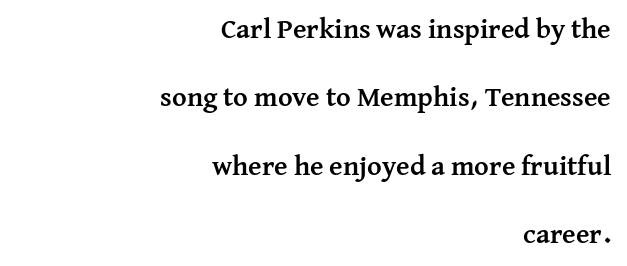
The image shows 28 px semibold serif type, upright; set right-aligned, loose line spacing (2.44x), normal letter spacing, not underlined; medium stroke contrast and a medium x-height.
